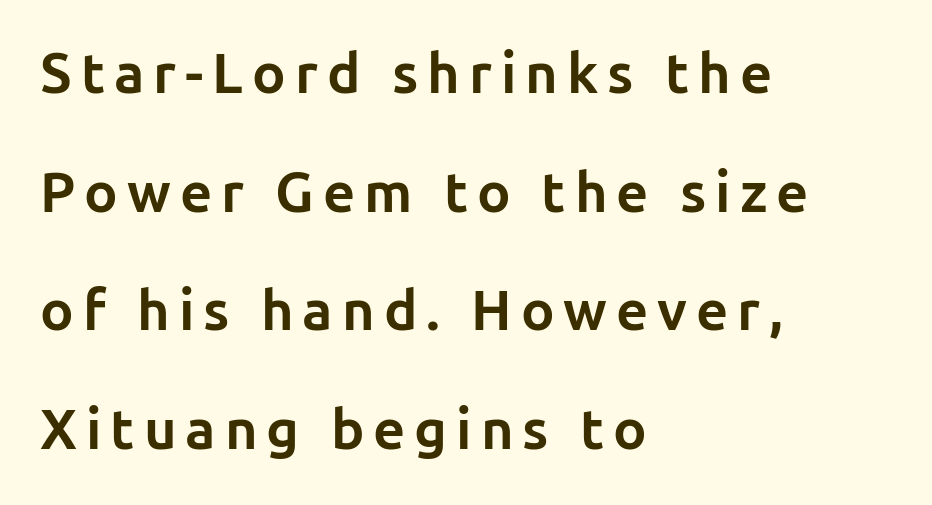
{"serif": "no", "italic": "no", "bold": "yes", "weight": "bold", "width": "normal", "stroke_contrast": "low", "x_height": "medium", "monospaced": "no", "underline": "no", "align": "left", "line_spacing": "loose", "line_spacing_ratio": 2.12, "glyph_px": 56}
